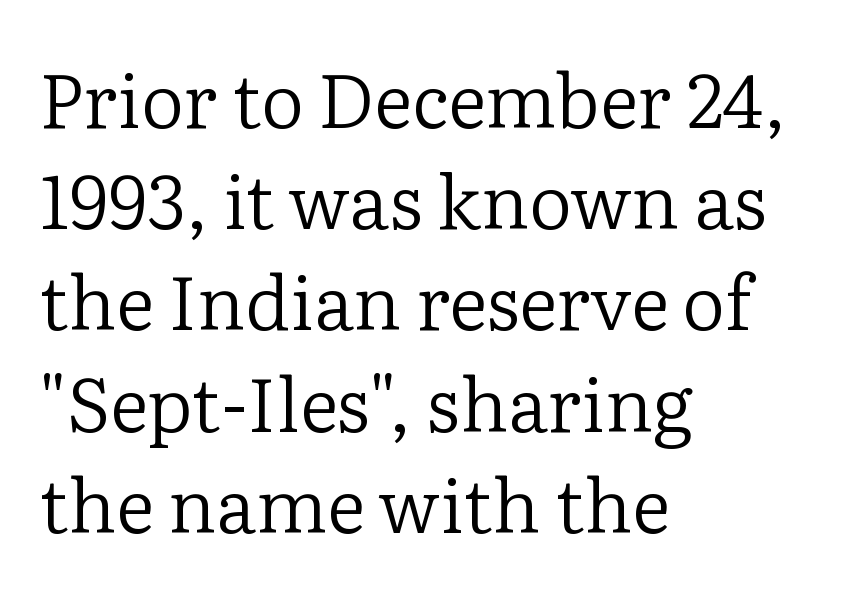
The image shows 75 px regular-weight serif type, upright; set left-aligned, normal line spacing (1.35x), normal letter spacing, not underlined; low stroke contrast and a medium x-height.
